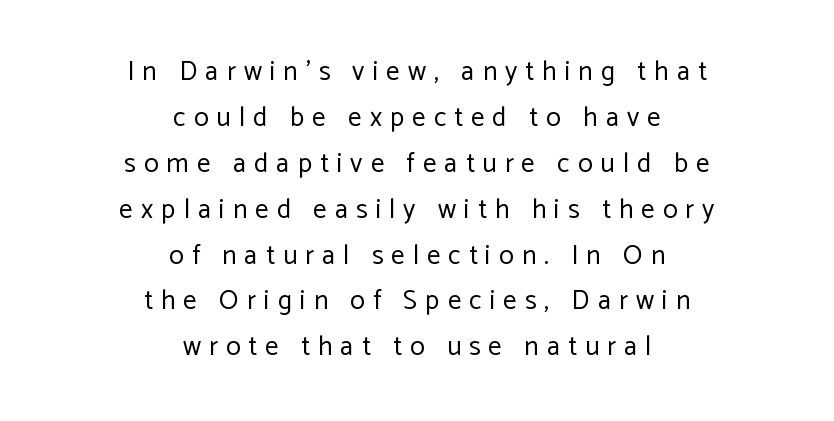
The image shows 27 px text type, upright; set centered, normal line spacing (1.7x), unusually wide letter spacing (+0.3 em), not underlined.
